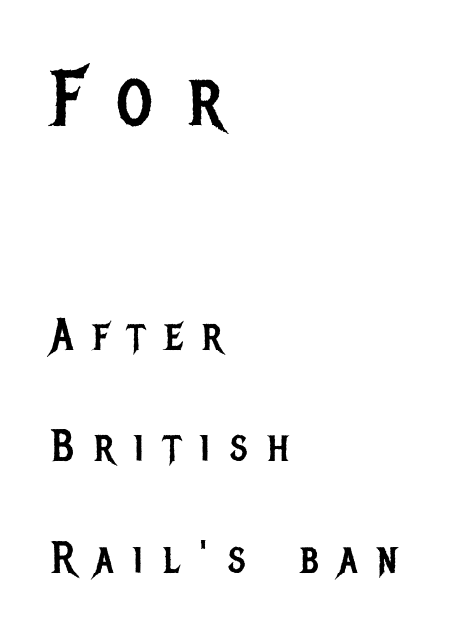
Q: Is the text bold? A: No.
Q: Is the text italic (slanted)? A: No, it is upright.
Q: Is the typeface a serif or a sans-serif typeface? A: Sans-serif.
Q: Is the text underlined? A: No.
Q: How is the paragraph aligned? A: Left-aligned.
Q: Is the spacing between letters normal or unusually wide? A: Unusually wide.
Q: Is the spacing between lines tight, normal or loose? A: Loose.
Q: Which block of text is set in a larger size, the first (top) or the second (bottom)? A: The first (top) one.
Q: Width (condensed, normal, or wide)? A: Condensed.
Q: Stroke contrast? A: Low.
Q: x-height? A: Large.
Q: Monospaced? A: No.
